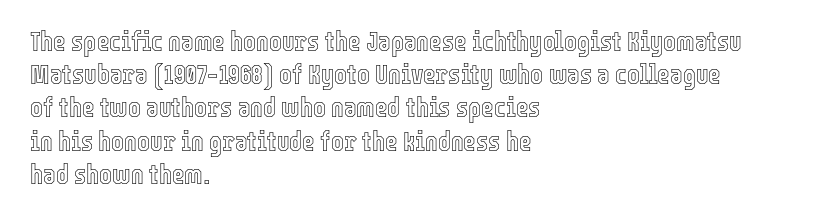
Every row of glyphs begins at an identical x-position on the left. These lines were composed using upright roman letters. Standard letterfit; no display-style spreading of the glyphs. The glyphs are unaccompanied by any horizontal stroke below them.
